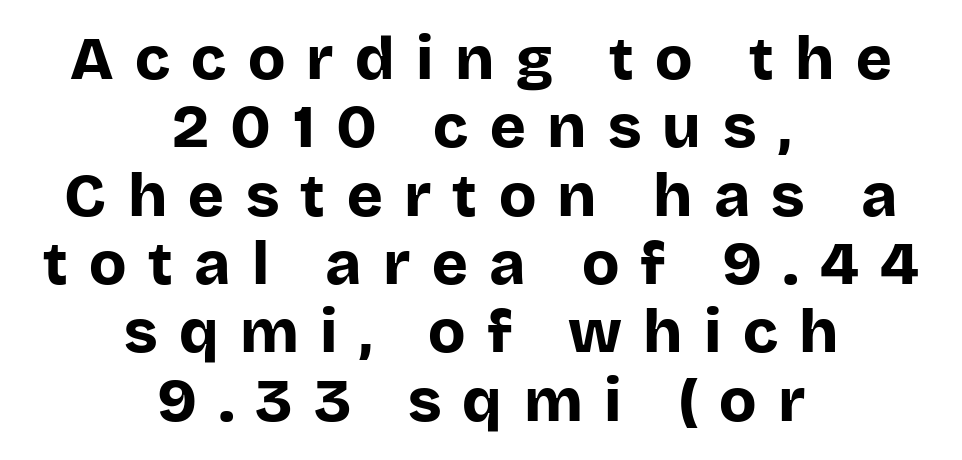
{"serif": "no", "italic": "no", "bold": "yes", "weight": "bold", "width": "normal", "stroke_contrast": "low", "x_height": "large", "monospaced": "no", "underline": "no", "align": "center", "line_spacing": "tight", "line_spacing_ratio": 1.12, "letter_spacing": "wide", "letter_spacing_em": 0.35, "glyph_px": 61}
